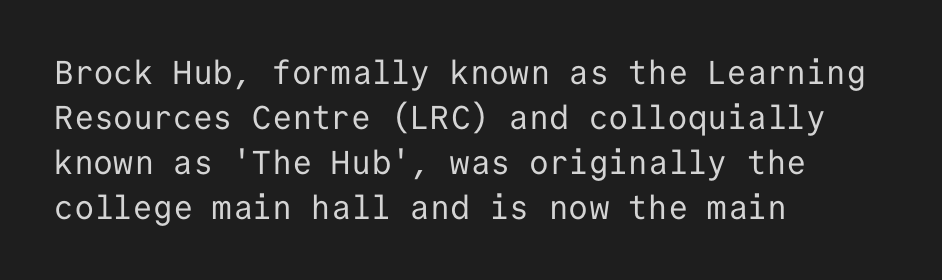
Posture: upright roman. Caption: multi-line text, flush left, ragged right. The space beneath each line is pristine and unruled. Is this a fixed-width face? Yes — each glyph sits in an identical cell. This is sans-serif lettering, the kind often seen on screens and signage. This reads as an unemphasized weight, regular at the heaviest.
